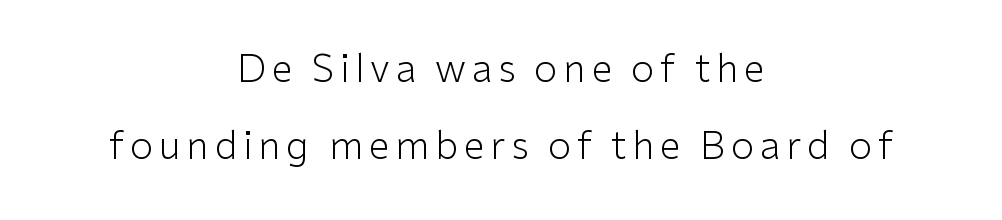
This rendering features lettering with no underline. The strokes are not fattened; the text isn't bold. This sample trades compactness for vertical openness between lines. The face used here is proportionally spaced, like ordinary book or web type. Nope, not italic — everything's standing straight. Casual observation: everything's sitting right in the middle.
